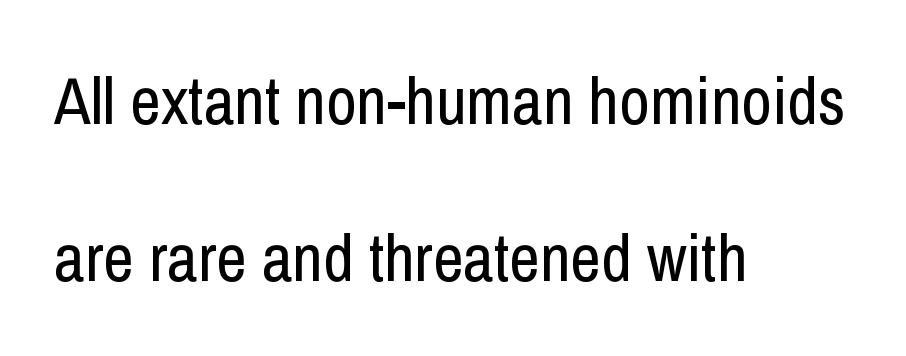
{"serif": "no", "italic": "no", "bold": "no", "weight": "regular", "width": "condensed", "stroke_contrast": "low", "x_height": "medium", "monospaced": "no", "underline": "no", "align": "left", "line_spacing": "loose", "line_spacing_ratio": 2.34, "letter_spacing": "normal", "letter_spacing_em": 0.0, "glyph_px": 67}
